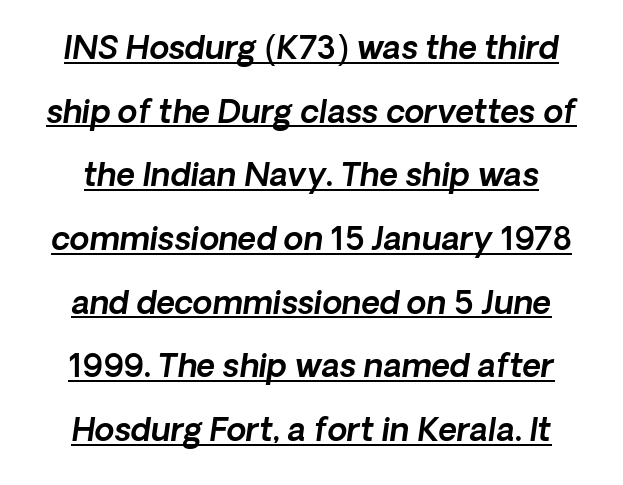
The image shows 32 px sans-serif type; set loose line spacing (1.99x), normal letter spacing, underlined; a medium x-height.
